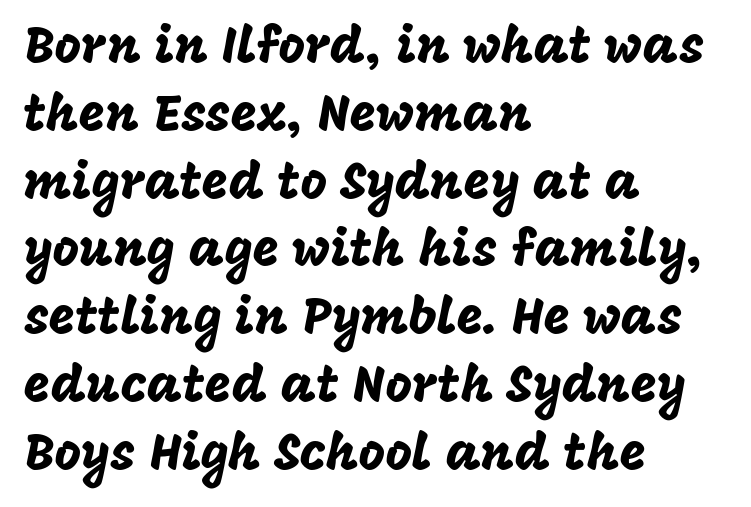
Q: Is the text italic (slanted)? A: Yes.
Q: Is the typeface a serif or a sans-serif typeface? A: Sans-serif.
Q: Is the text underlined? A: No.
Q: How is the paragraph aligned? A: Left-aligned.
Q: Is the spacing between letters normal or unusually wide? A: Normal.
Q: Is the spacing between lines tight, normal or loose? A: Normal.
Q: Width (condensed, normal, or wide)? A: Normal.
Q: Stroke contrast? A: Low.
Q: x-height? A: Large.
Q: Monospaced? A: No.
